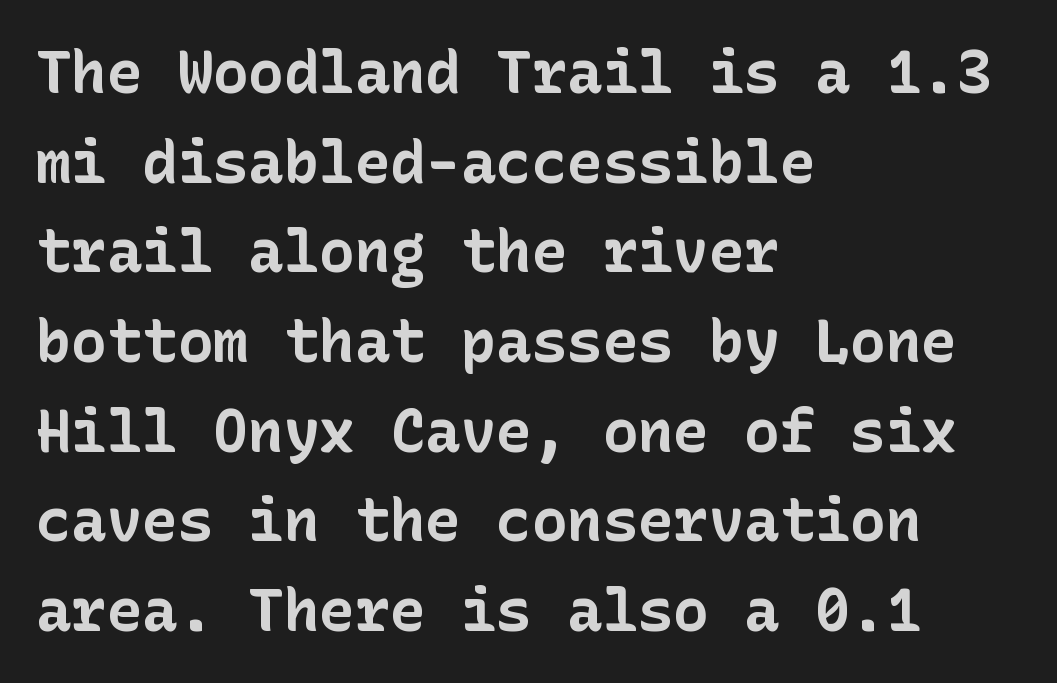
The image shows 59 px bold sans-serif type, upright; set left-aligned, normal line spacing (1.52x), normal letter spacing, not underlined; low stroke contrast and a medium x-height.
